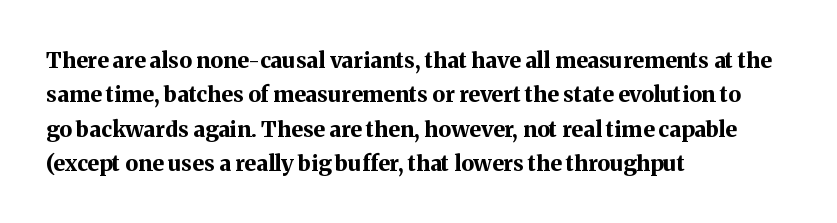
The image shows 22 px bold type, upright; set left-aligned, normal line spacing (1.56x), normal letter spacing, not underlined.
